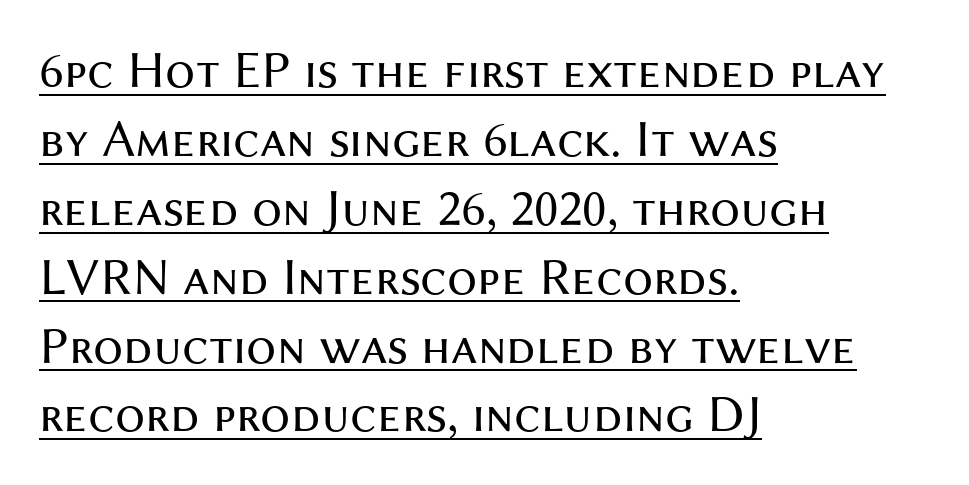
The setting favours the left margin, as ordinary paragraphs usually do. Looks like regular typesetting: each glyph gets only the width it needs. The rendering uses a moderate line-height, typical for paragraphs. Students, observe the line beneath the letters — that is underlining.
